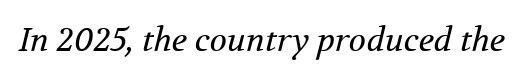
The rendering shows small feet on the letterforms — a serif design. The passage shown is not bold in any degree. The letters are slanted; this is an italic face. Lines of text with bare space underneath. In terms of letterspacing, this is plain default setting. The passage shown is typed in a proportional face where columns would drift.
